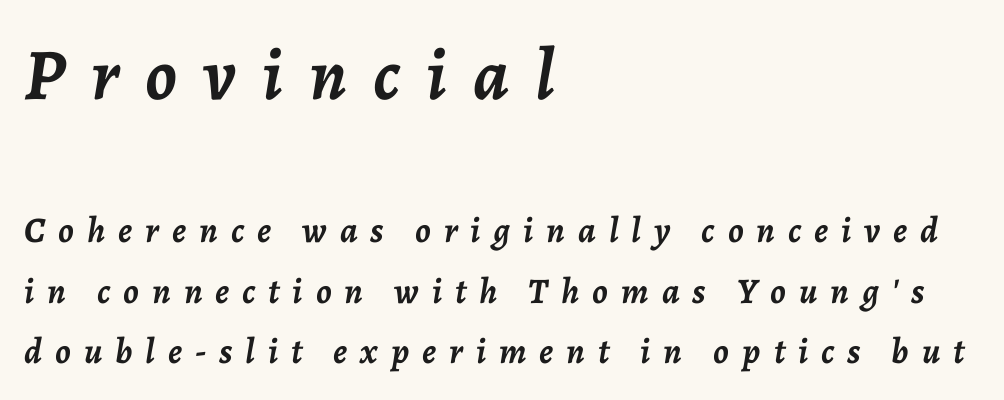
Emphasis-style slanted type is in use. Check under the words: just untouched page. The glyphs have the mass of a bold cut. Here the designer chose a conventional face with non-uniform glyph widths.
